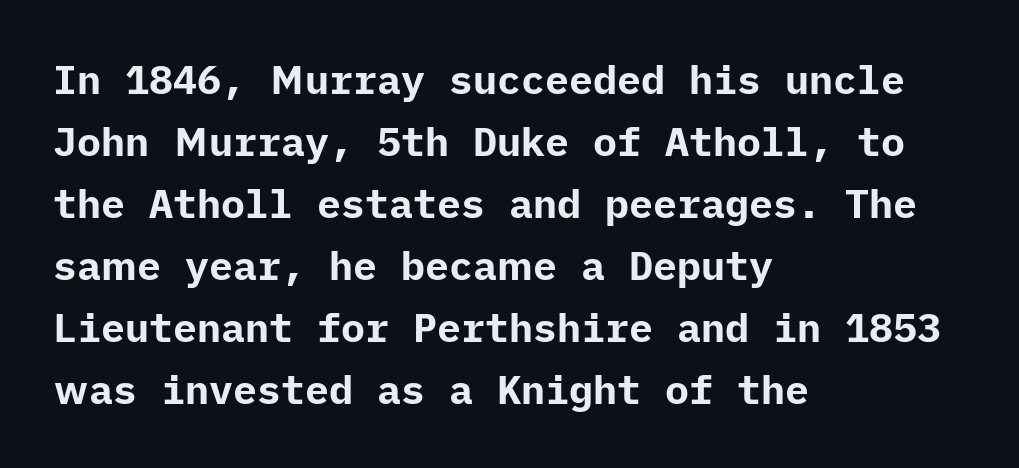
The image shows 40 px bold sans-serif type, upright; set left-aligned, normal line spacing (1.55x), normal letter spacing, not underlined; low stroke contrast and a medium x-height.
